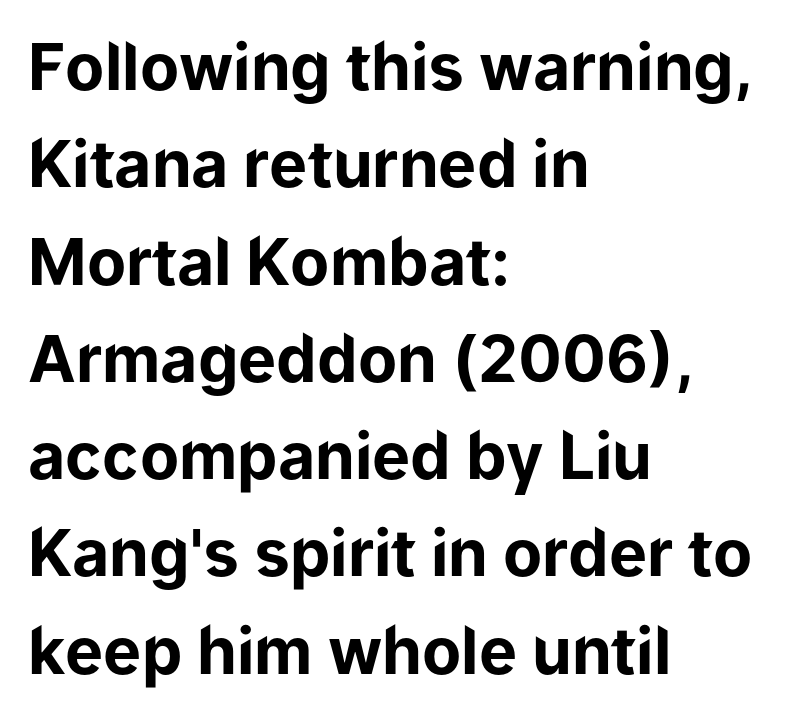
The typeface chosen for these lines omits serifs. The type sits square on the baseline with zero lean. Think of a printed novel: that variable character pitch is what you see here. The rendering uses a bold face; every stroke is thick and dark.
